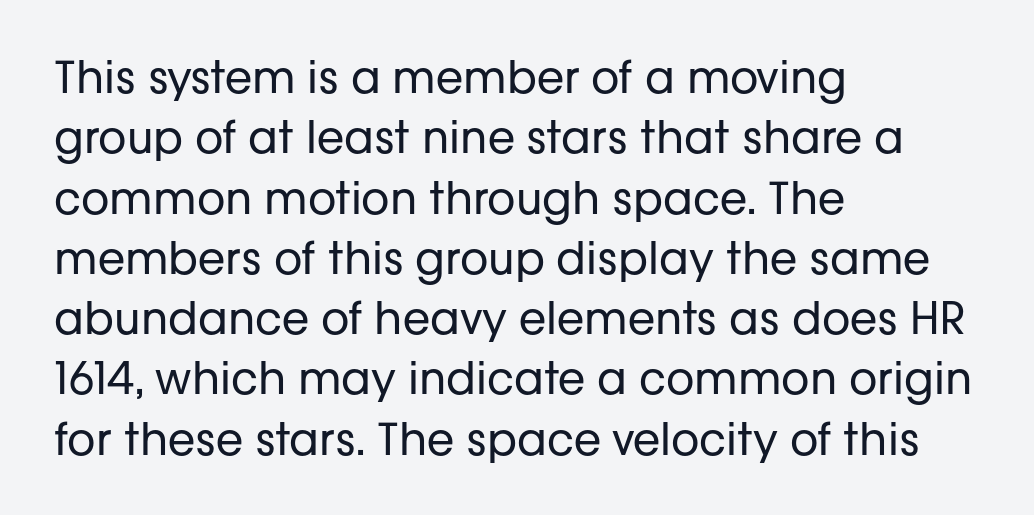
The image shows 44 px regular-weight sans-serif type, upright; set left-aligned, normal line spacing (1.37x), normal letter spacing, not underlined; low stroke contrast and a medium x-height.
